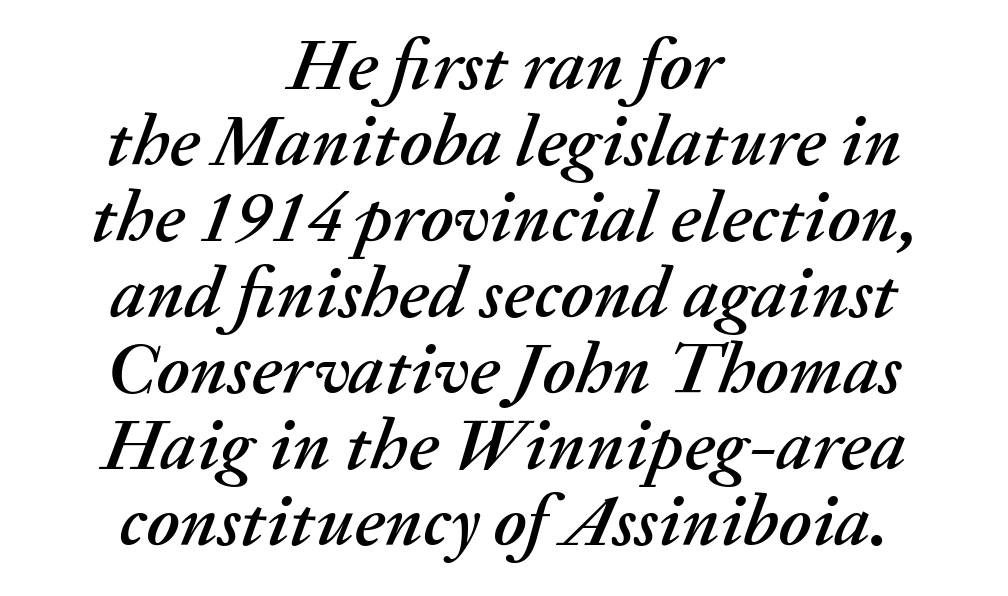
{"italic": "yes", "lean": "right", "slant_degrees": 20, "width": "normal", "stroke_contrast": "medium", "x_height": "medium", "monospaced": "no", "underline": "no", "align": "center", "line_spacing": "tight", "line_spacing_ratio": 1.04, "letter_spacing": "normal", "letter_spacing_em": 0.0, "glyph_px": 73}
